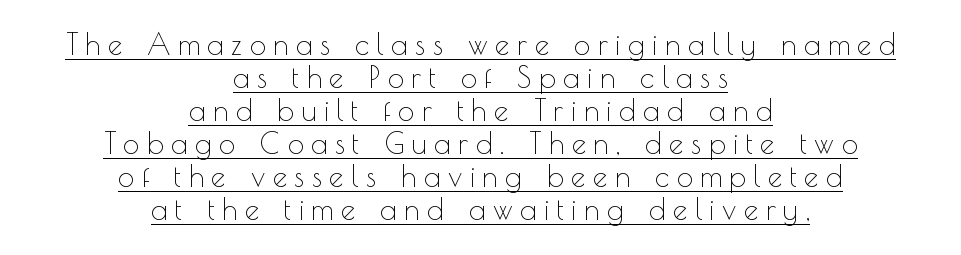
Q: Is the text bold? A: No.
Q: Is the text italic (slanted)? A: No, it is upright.
Q: Is the typeface a serif or a sans-serif typeface? A: Sans-serif.
Q: Is the text underlined? A: Yes.
Q: How is the paragraph aligned? A: Centered.
Q: Is the spacing between letters normal or unusually wide? A: Unusually wide.
Q: Is the spacing between lines tight, normal or loose? A: Tight.
Q: Width (condensed, normal, or wide)? A: Normal.
Q: x-height? A: Small.
Q: Monospaced? A: No.
